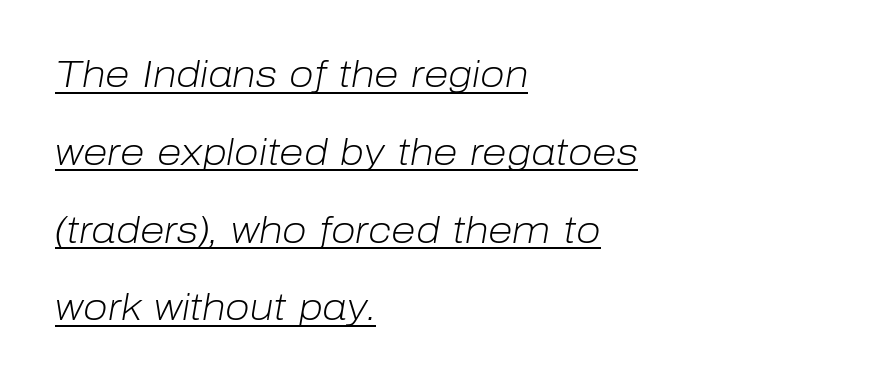
The image shows 36 px light type, italic (leaning right); set left-aligned, loose line spacing (2.16x), normal letter spacing, underlined; low stroke contrast and a medium x-height.
